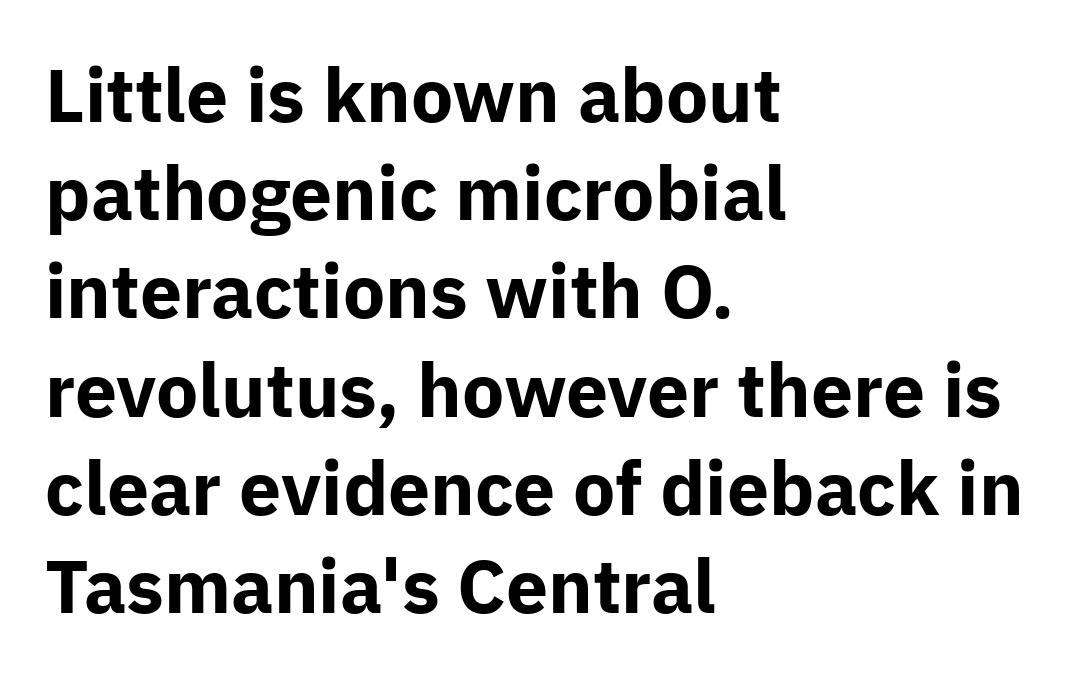
{"serif": "no", "italic": "no", "bold": "yes", "weight": "bold", "width": "normal", "stroke_contrast": "low", "x_height": "medium", "monospaced": "no", "underline": "no", "align": "left", "line_spacing": "normal", "line_spacing_ratio": 1.31, "letter_spacing": "normal", "letter_spacing_em": 0.0, "glyph_px": 75}
